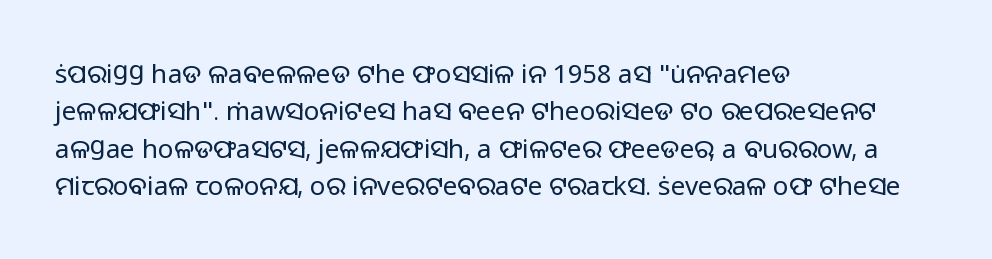
Q: Is the text bold? A: No.
Q: Is the text italic (slanted)? A: No, it is upright.
Q: Is the text underlined? A: No.
Q: How is the paragraph aligned? A: Left-aligned.
Q: Is the spacing between letters normal or unusually wide? A: Normal.
Q: Is the spacing between lines tight, normal or loose? A: Normal.
